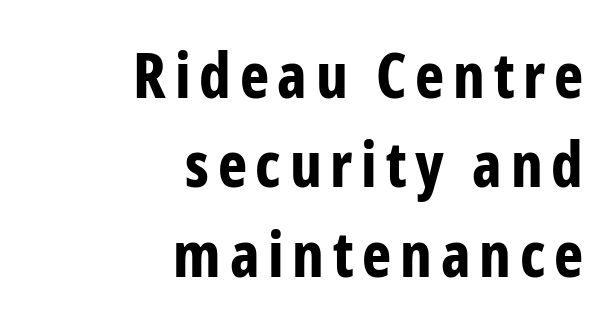
{"serif": "no", "italic": "no", "bold": "yes", "weight": "bold", "width": "condensed", "stroke_contrast": "low", "x_height": "medium", "monospaced": "no", "underline": "no", "align": "right", "line_spacing": "normal", "line_spacing_ratio": 1.44, "glyph_px": 62}
